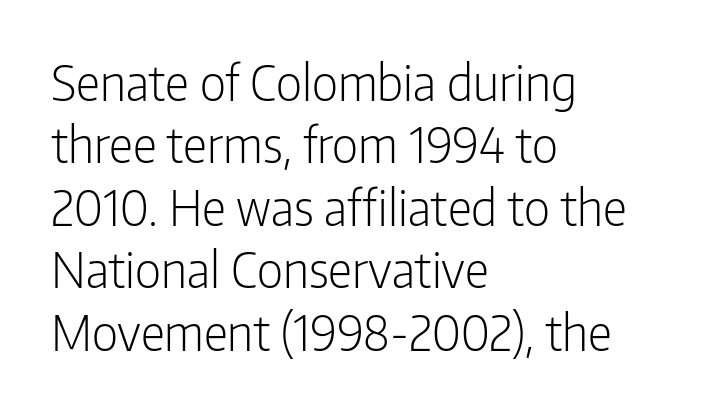
Vertical strokes here are truly vertical. Rows of type keep a routine distance in the vertical direction. Proportional: the letters do not fall into vertical columns. This rendering features lettering with no underline. This sample uses a sans-serif face. This rendering uses left alignment, leaving the right contour irregular.
